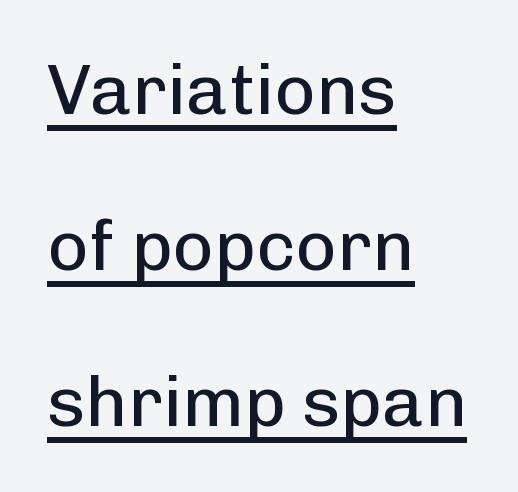
Compared with a typical body face, this is equally light or lighter still. These lines are rendered in a variable-pitch font. Students, observe the line beneath the letters — that is underlining. The paragraph has a hard left edge and a soft right edge. This is roman type, the default non-slanted kind. This sample uses a sans-serif face.
